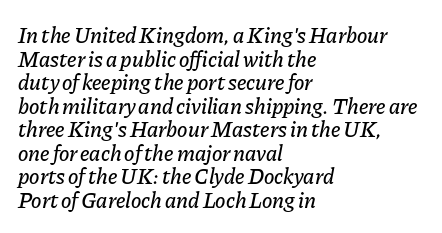
The area under the type is left untouched. Horizontal alignment here is leftward, the default for most running prose. A typesetter would mark this as italic. No extra tracking has been applied to these lines. Reading down the column, the eye jumps only a short way to each next line.
